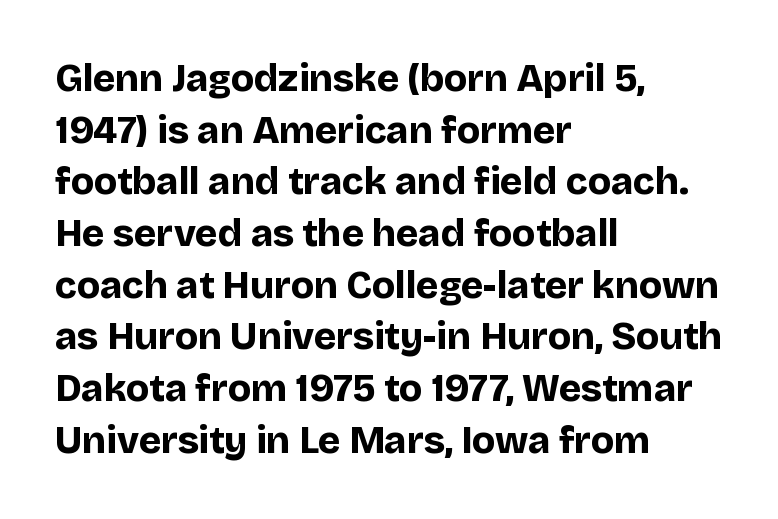
{"serif": "no", "italic": "no", "bold": "yes", "weight": "bold", "width": "normal", "stroke_contrast": "low", "x_height": "large", "monospaced": "no", "underline": "no", "align": "left", "line_spacing": "normal", "line_spacing_ratio": 1.36, "letter_spacing": "normal", "letter_spacing_em": 0.0, "glyph_px": 38}
